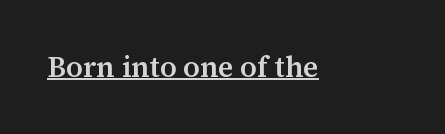
Are there feet on the stems? There are — it's a serif. The passage shown is underscored from start to finish. This sample has the flowing, uneven cadence of proportional lettering. A fair bit of extra ink — the face is semibold, not bold. Spacing between characters is what you'd get straight out of the box.
